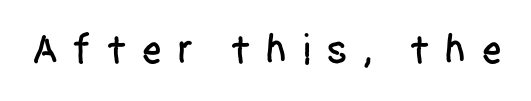
The image shows 42 px condensed sans-serif type, upright; set unusually wide letter spacing (+0.34 em), not underlined; low stroke contrast and a large x-height.
